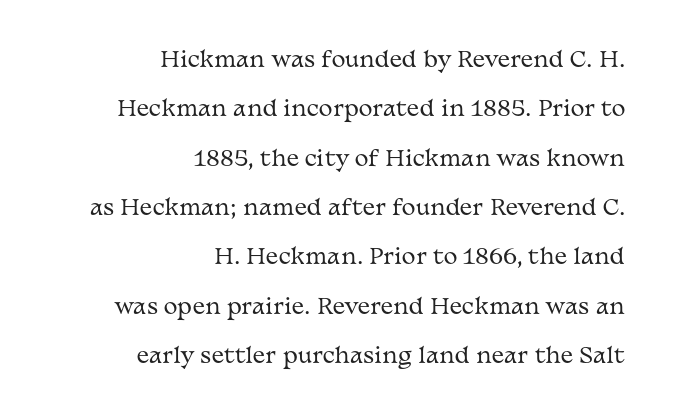
The image shows 21 px text type, upright; set right-aligned, loose line spacing (2.35x), normal letter spacing, not underlined.
